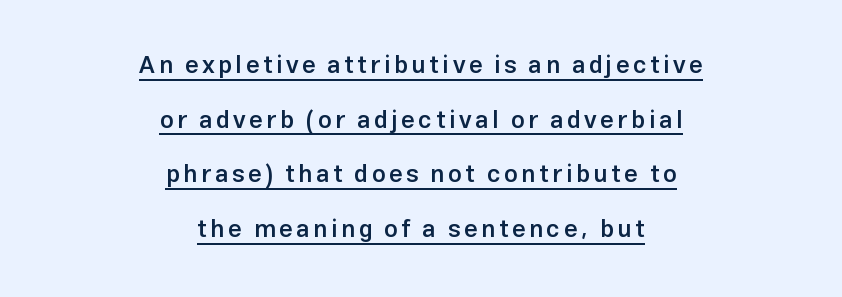
The image shows 24 px text type, upright; set centered, loose line spacing (2.28x), underlined.
